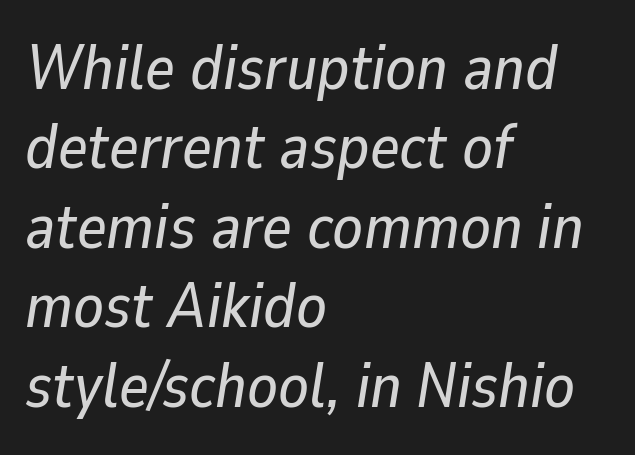
Q: Is the text italic (slanted)? A: Yes, it leans right by about 9 degrees.
Q: Is the text underlined? A: No.
Q: How is the paragraph aligned? A: Left-aligned.
Q: Is the spacing between letters normal or unusually wide? A: Normal.
Q: Is the spacing between lines tight, normal or loose? A: Normal.
Q: Width (condensed, normal, or wide)? A: Normal.
Q: Stroke contrast? A: Low.
Q: x-height? A: Medium.
Q: Monospaced? A: No.
